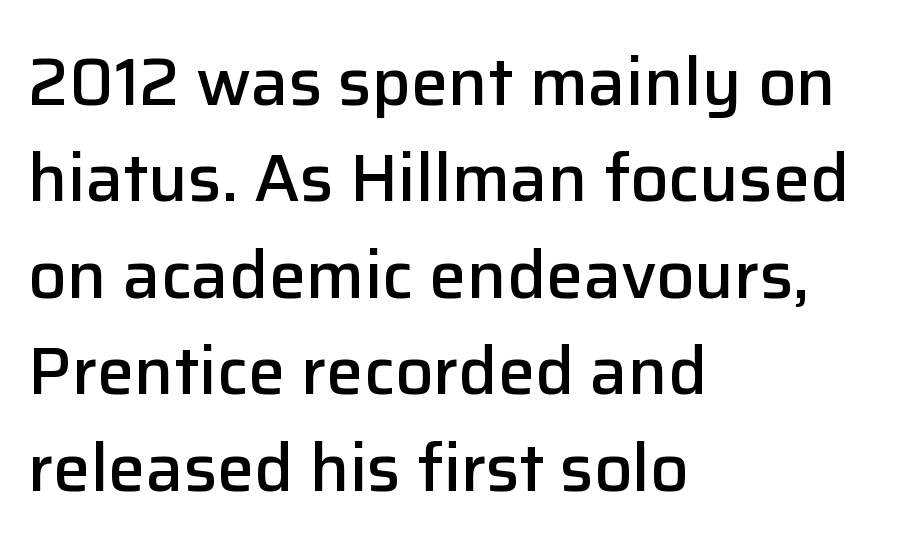
The glyphs have the mass of a demibold cut, below bold. Proportional: the letters do not fall into vertical columns. This rendering leaves character spacing at its baseline value. Do the letters lean? They stand straight. These lines sit exactly where default settings would place them.
